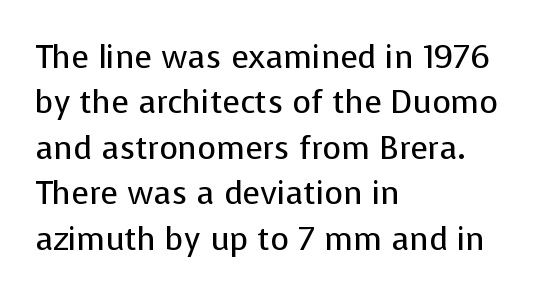
The image shows 32 px regular-weight sans-serif type, upright; set left-aligned, normal line spacing (1.42x), normal letter spacing, not underlined; low stroke contrast and a medium x-height.
